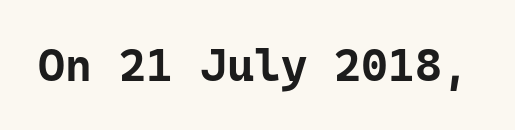
Q: Is the text bold? A: Yes.
Q: Is the text italic (slanted)? A: No, it is upright.
Q: Is the typeface a serif or a sans-serif typeface? A: Sans-serif.
Q: Is the text underlined? A: No.
Q: Is the spacing between letters normal or unusually wide? A: Normal.
Q: Width (condensed, normal, or wide)? A: Normal.
Q: Stroke contrast? A: Low.
Q: x-height? A: Medium.
Q: Monospaced? A: Yes.
